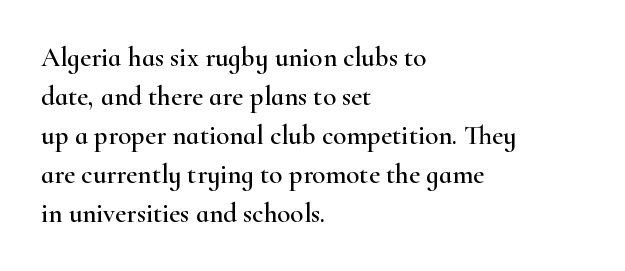
{"italic": "no", "underline": "no", "align": "left", "line_spacing": "normal", "line_spacing_ratio": 1.44, "letter_spacing": "normal", "letter_spacing_em": 0.0, "glyph_px": 27}
